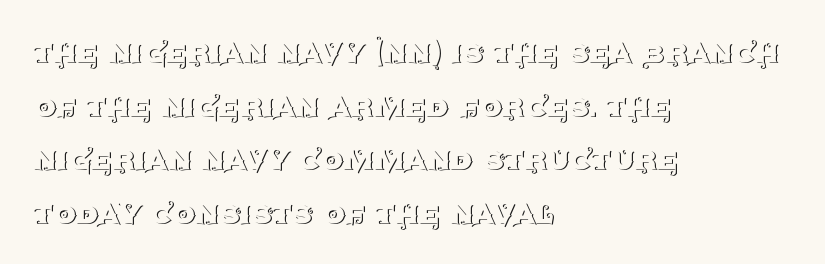
{"serif": "yes", "italic": "no", "bold": "no", "weight": "thin", "width": "normal", "stroke_contrast": "medium", "x_height": "large", "monospaced": "no", "underline": "no", "align": "left", "line_spacing": "normal", "line_spacing_ratio": 1.49, "letter_spacing": "normal", "letter_spacing_em": 0.0, "glyph_px": 36}
